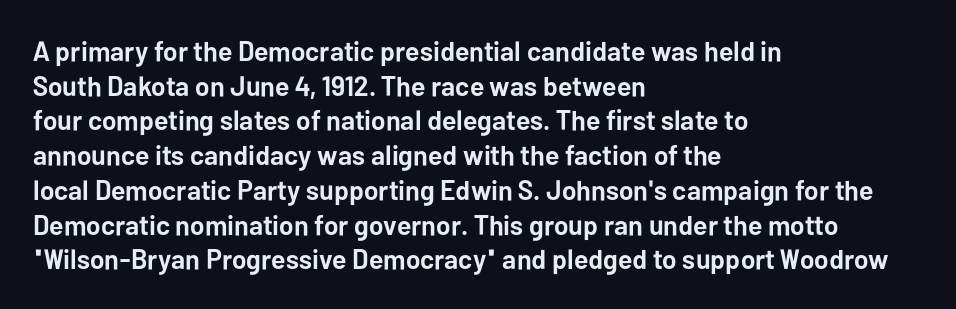
{"serif": "no", "italic": "no", "bold": "yes", "weight": "semibold", "width": "normal", "stroke_contrast": "low", "x_height": "medium", "monospaced": "no", "underline": "no", "align": "left", "line_spacing_ratio": 1.24, "letter_spacing": "normal", "letter_spacing_em": 0.0, "glyph_px": 28}
